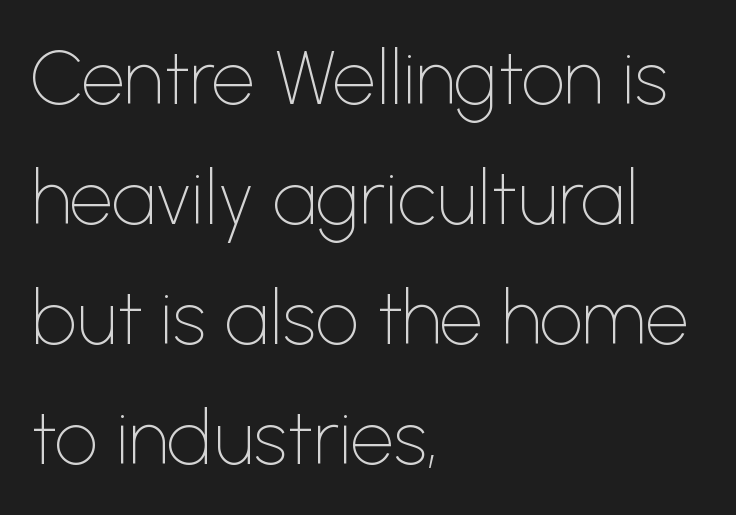
{"serif": "no", "italic": "no", "bold": "no", "weight": "thin", "width": "normal", "stroke_contrast": "low", "x_height": "medium", "monospaced": "no", "underline": "no", "align": "left", "line_spacing": "normal", "line_spacing_ratio": 1.58, "letter_spacing": "normal", "letter_spacing_em": 0.0, "glyph_px": 76}
